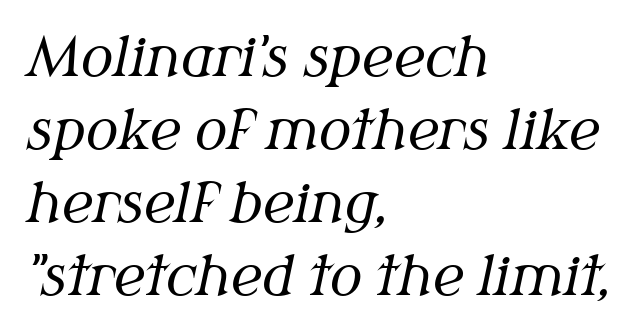
Q: Is the text bold? A: No.
Q: Is the text italic (slanted)? A: Yes, it leans right by about 12 degrees.
Q: Is the typeface a serif or a sans-serif typeface? A: Serif.
Q: Is the text underlined? A: No.
Q: How is the paragraph aligned? A: Left-aligned.
Q: Is the spacing between letters normal or unusually wide? A: Normal.
Q: Is the spacing between lines tight, normal or loose? A: Normal.
Q: Width (condensed, normal, or wide)? A: Normal.
Q: Stroke contrast? A: Medium.
Q: x-height? A: Medium.
Q: Monospaced? A: No.
